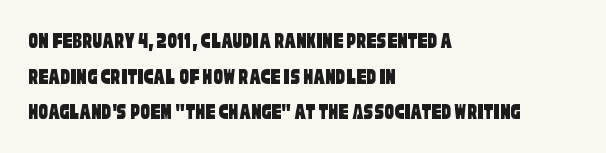
Q: Is the text underlined? A: No.
Q: How is the paragraph aligned? A: Left-aligned.
Q: Is the spacing between letters normal or unusually wide? A: Normal.
Q: Is the spacing between lines tight, normal or loose? A: Normal.
